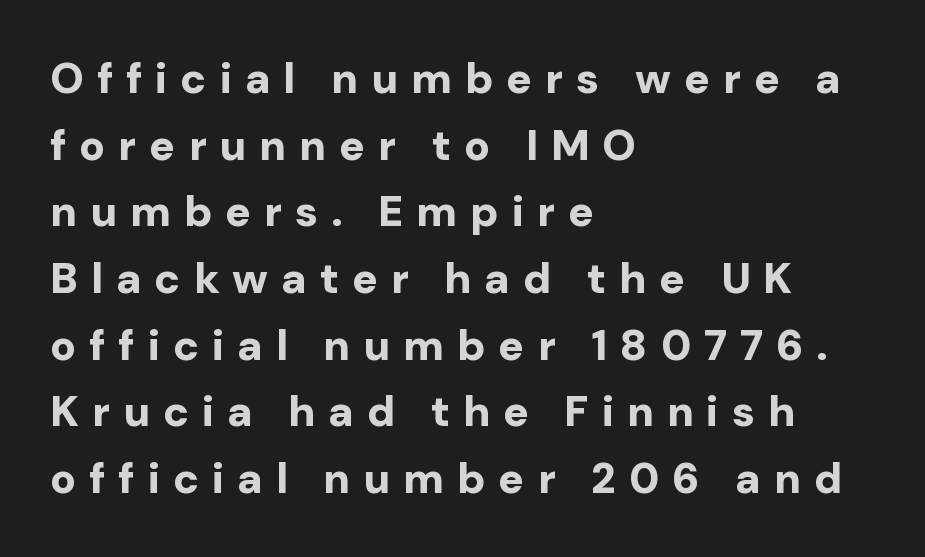
Unlike italic type, these characters show no tilt at all. Each line starts at the same left margin while the right side varies. A dark, heavy texture on the line: the type is bold. Students, observe: this is what conventionally led text looks like. Words float on clear page, feet unadorned. The face used here is proportionally spaced, like ordinary book or web type.
